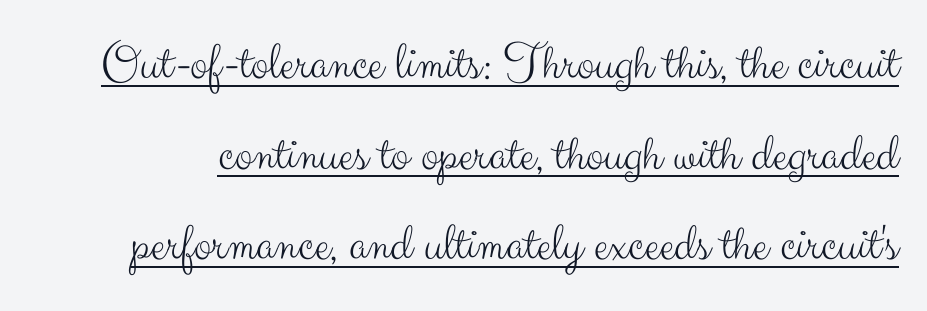
Q: Is the text bold? A: No.
Q: Is the text italic (slanted)? A: Yes.
Q: Is the typeface a serif or a sans-serif typeface? A: Sans-serif.
Q: Is the text underlined? A: Yes.
Q: Is the spacing between letters normal or unusually wide? A: Normal.
Q: Width (condensed, normal, or wide)? A: Normal.
Q: Stroke contrast? A: Medium.
Q: x-height? A: Small.
Q: Monospaced? A: No.
